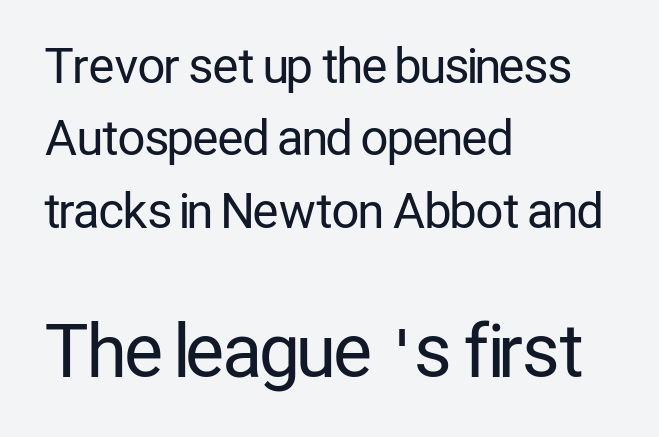
{"serif": "no", "italic": "no", "bold": "no", "weight": "regular", "width": "condensed", "stroke_contrast": "low", "x_height": "medium", "monospaced": "no", "underline": "no", "align": "left", "line_spacing": "normal", "line_spacing_ratio": 1.51, "letter_spacing": "normal", "letter_spacing_em": 0.0, "larger_block": "second", "size_ratio": 1.5, "glyph_px": 72}
